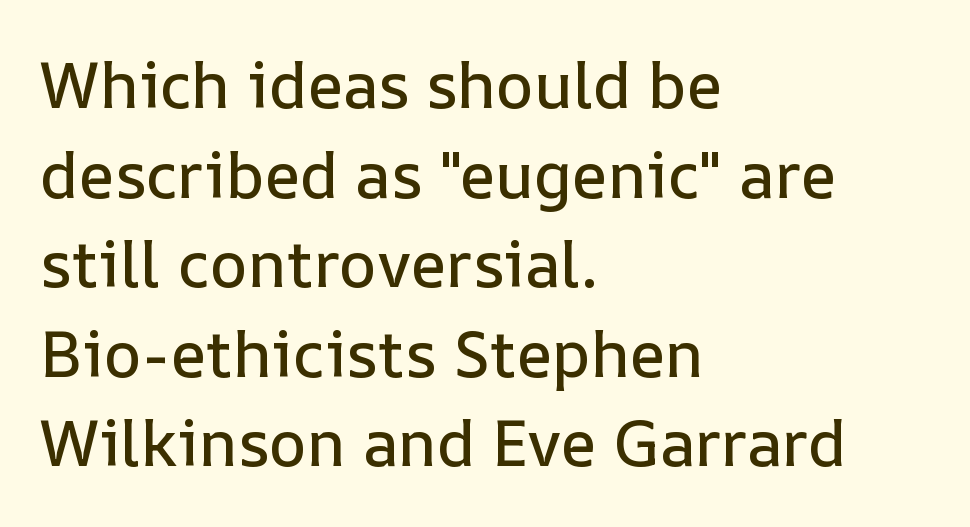
{"italic": "no", "width": "normal", "stroke_contrast": "low", "x_height": "medium", "monospaced": "no", "underline": "no", "align": "left", "line_spacing": "normal", "line_spacing_ratio": 1.4, "letter_spacing": "normal", "letter_spacing_em": 0.0, "glyph_px": 64}
